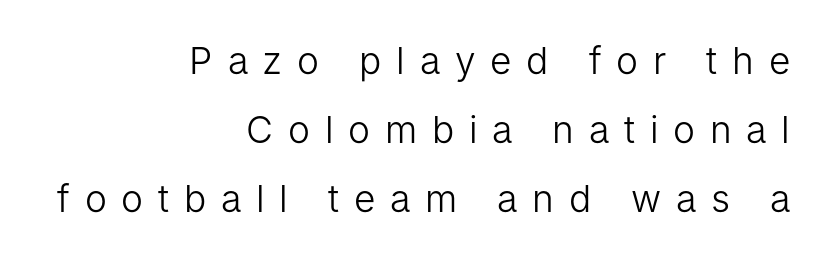
{"serif": "no", "italic": "no", "bold": "no", "weight": "light", "width": "normal", "stroke_contrast": "low", "x_height": "medium", "monospaced": "no", "underline": "no", "align": "right", "line_spacing_ratio": 1.87, "letter_spacing": "wide", "letter_spacing_em": 0.4, "glyph_px": 37}
